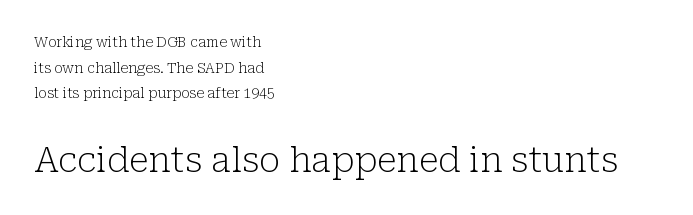
A quiet, ordinary-to-light weight characterises the typeface. Just letters on the line, the space beneath them empty. No extra tracking has been applied to these lines. Character widths vary here, with narrow letters taking less room than wide ones. Left-aligned paragraph, ragged on the right.
